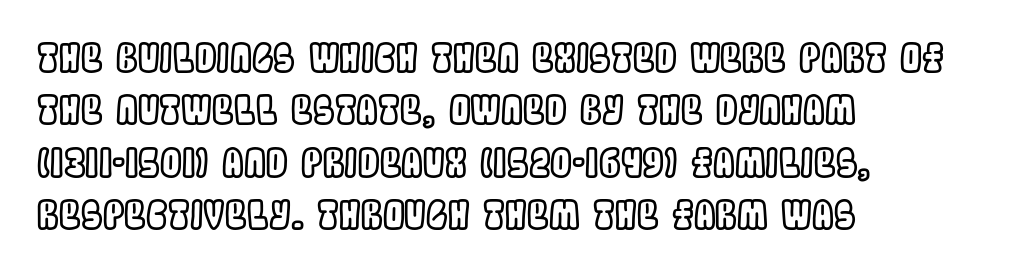
Has an underline been added? It has not. Tracking here is standard; glyphs follow each other at the usual distance. A typesetter would call this leading conventional body-copy spacing. The rendering uses natural spacing where letterforms have individual widths. Horizontally, the lines are justified to the leading edge only. Posture: upright roman.
